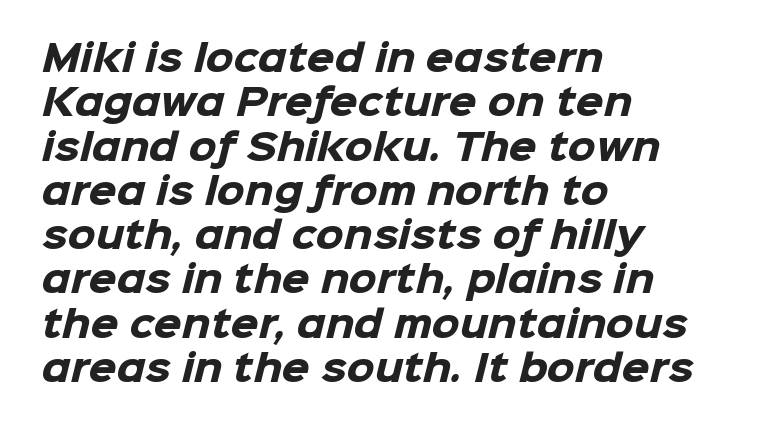
The image shows 36 px heavy sans-serif type; set left-aligned, line spacing 1.23x, normal letter spacing, not underlined; low stroke contrast and a medium x-height.
